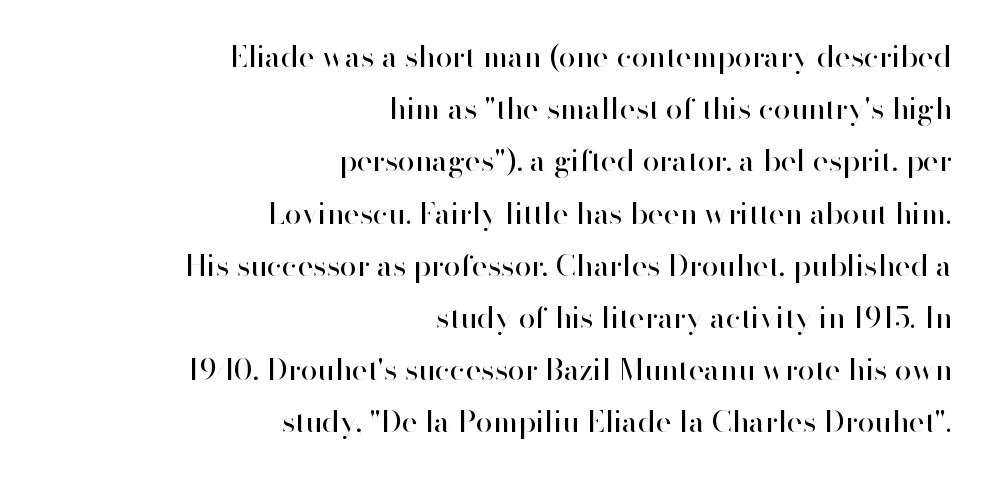
The image shows 30 px regular-weight sans-serif type, upright; set right-aligned, line spacing 1.74x, normal letter spacing, not underlined; high stroke contrast and a small x-height.
